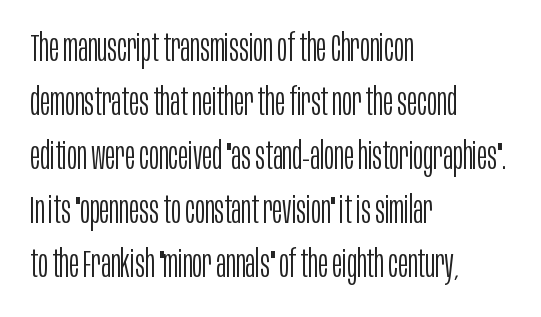
Letter spacing: default. Nobody drew a line under any word here. Proportional: the letters do not fall into vertical columns. Nothing heavy about these letters — not bold at all.
